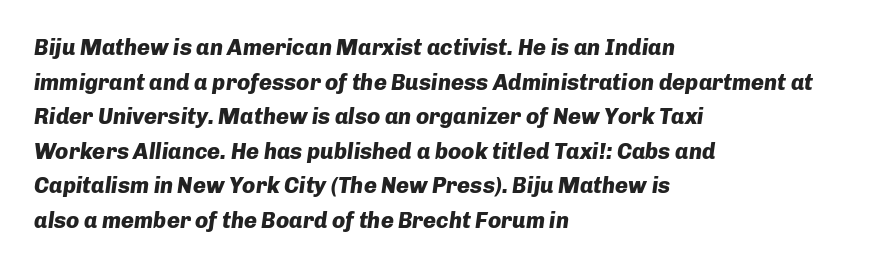
{"italic": "yes", "lean": "right", "slant_degrees": 8, "bold": "yes", "underline": "no", "align": "left", "line_spacing": "normal", "line_spacing_ratio": 1.57, "letter_spacing": "normal", "letter_spacing_em": 0.0, "glyph_px": 22}
